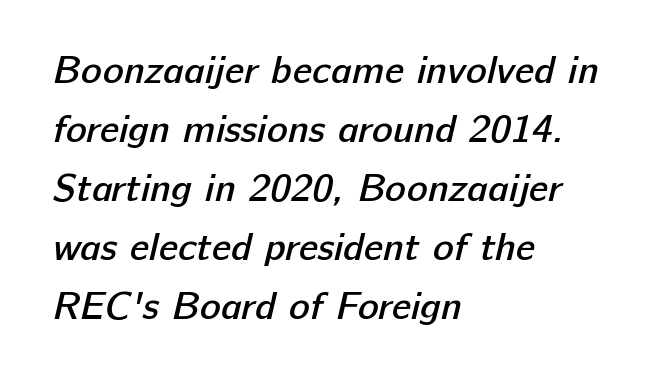
{"serif": "no", "bold": "semi", "weight": "semibold", "width": "normal", "stroke_contrast": "low", "x_height": "medium", "monospaced": "no", "underline": "no", "align": "left", "line_spacing": "normal", "line_spacing_ratio": 1.51, "letter_spacing": "normal", "letter_spacing_em": 0.0, "glyph_px": 39}
